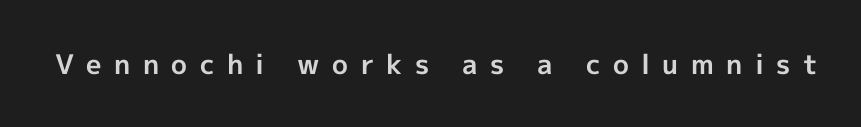
Q: Is the text bold? A: Yes.
Q: Is the text italic (slanted)? A: No, it is upright.
Q: Is the text underlined? A: No.
Q: Is the spacing between letters normal or unusually wide? A: Unusually wide.
